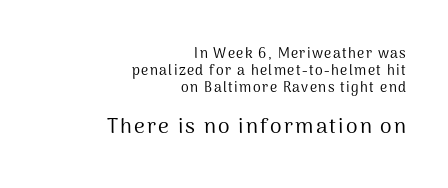
No word sits above an underline. Does the lettering tilt? It doesn't — this is upright. If you drew a ruler down the right edge, every line would touch it. A quiet, ordinary-to-light weight characterises the typeface. Between these two stacked blocks, the lower one wins on size.
